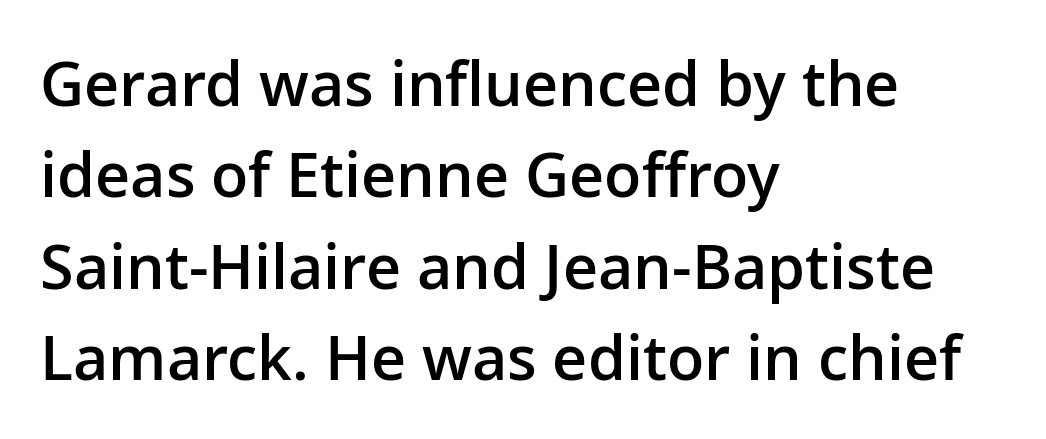
Q: Is the text bold? A: Semi-bold.
Q: Is the text italic (slanted)? A: No, it is upright.
Q: Is the typeface a serif or a sans-serif typeface? A: Sans-serif.
Q: Is the text underlined? A: No.
Q: How is the paragraph aligned? A: Left-aligned.
Q: Is the spacing between letters normal or unusually wide? A: Normal.
Q: Is the spacing between lines tight, normal or loose? A: Normal.
Q: Width (condensed, normal, or wide)? A: Normal.
Q: Stroke contrast? A: Low.
Q: x-height? A: Medium.
Q: Monospaced? A: No.
